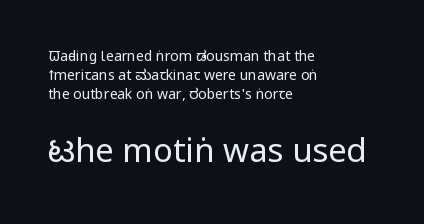
The image shows 33 px regular-weight, condensed sans-serif type, upright; set left-aligned, normal line spacing (1.34x), normal letter spacing, not underlined; the second (bottom) block is 2.36x larger; low stroke contrast and a large x-height.
